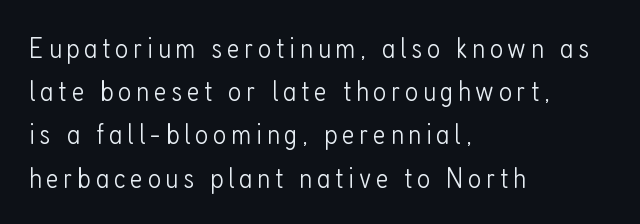
{"serif": "no", "italic": "no", "bold": "no", "weight": "light", "width": "condensed", "stroke_contrast": "low", "x_height": "medium", "monospaced": "no", "underline": "no", "align": "left", "line_spacing": "normal", "line_spacing_ratio": 1.49, "glyph_px": 29}
